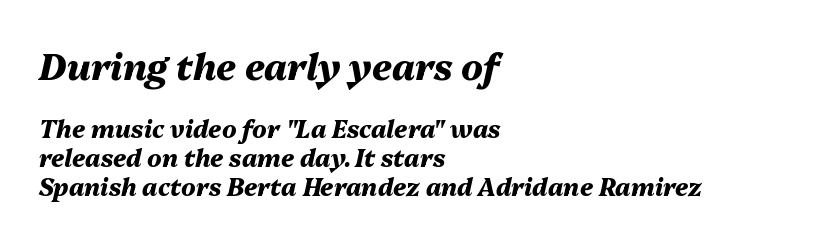
{"italic": "yes", "lean": "right", "slant_degrees": 13, "bold": "yes", "weight": "heavy", "width": "normal", "stroke_contrast": "medium", "x_height": "medium", "monospaced": "no", "underline": "no", "align": "left", "line_spacing_ratio": 1.2, "letter_spacing": "normal", "letter_spacing_em": 0.0, "larger_block": "first", "size_ratio": 1.5, "glyph_px": 36}
